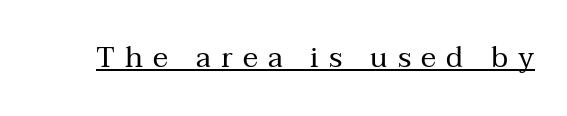
Weight: regular or lighter. These lines are rendered in a variable-pitch font. The rendering uses the underline text-decoration. Observe the wide spacing: letters keep a clear distance from each other. Small tapered or slab feet sit at the stroke ends, so this counts as serif.
